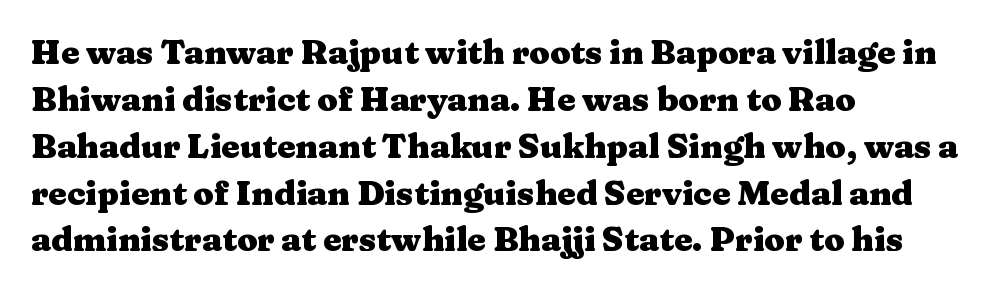
The face used here is proportionally spaced, like ordinary book or web type. The rows are spaced the way most documents space them. Where is the straight margin? On the left. The letters sit at their default tracking, neither squeezed nor spread.
